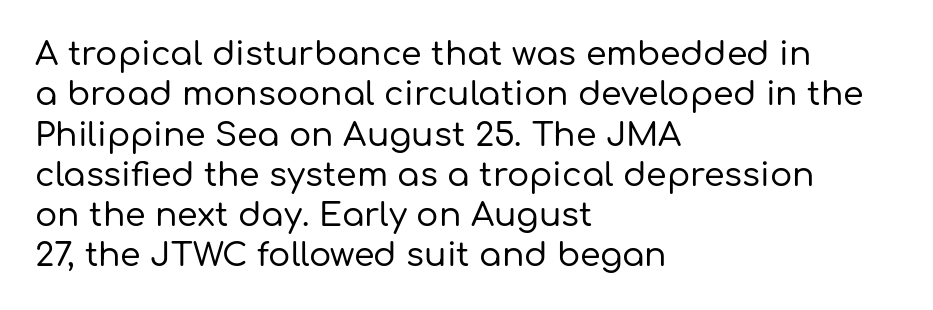
The image shows 33 px sans-serif type, upright; set left-aligned, line spacing 1.22x, normal letter spacing, not underlined; low stroke contrast and a medium x-height.
